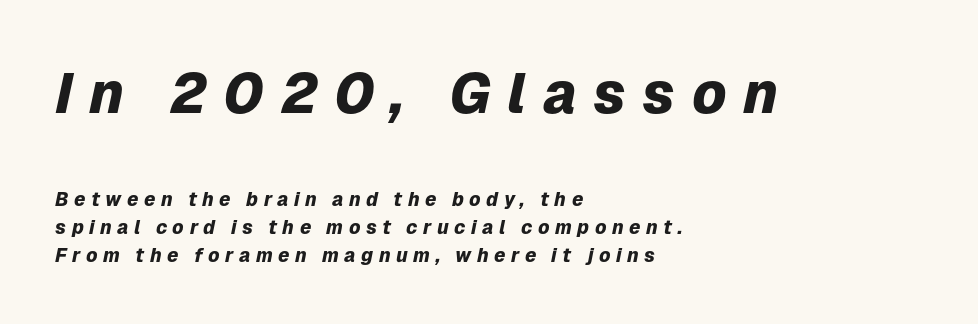
The image shows 57 px heavy type, italic (leaning right); set left-aligned, normal line spacing (1.49x), unusually wide letter spacing (+0.29 em), not underlined; the first (top) block is 3.0x larger; low stroke contrast and a medium x-height.
